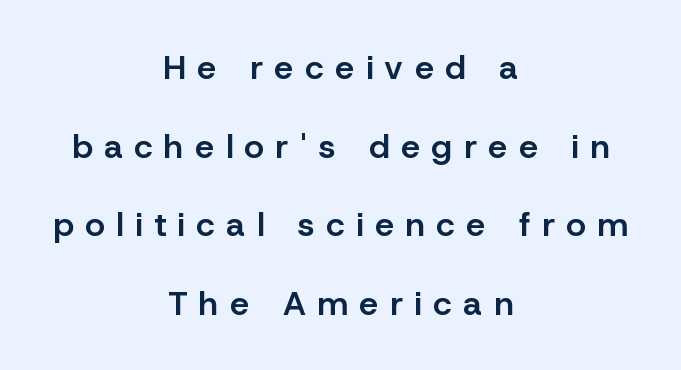
The image shows 34 px semibold sans-serif type, upright; set centered, loose line spacing (2.31x), unusually wide letter spacing (+0.34 em), not underlined; low stroke contrast and a medium x-height.
